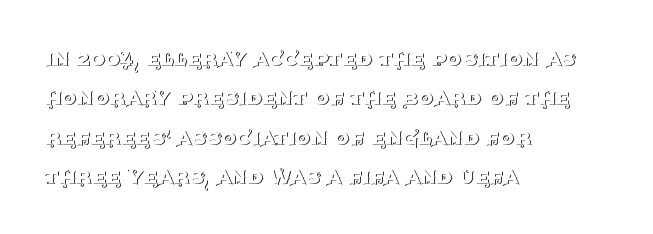
The image shows 25 px text type, upright; set left-aligned, normal line spacing (1.58x), normal letter spacing, not underlined.
